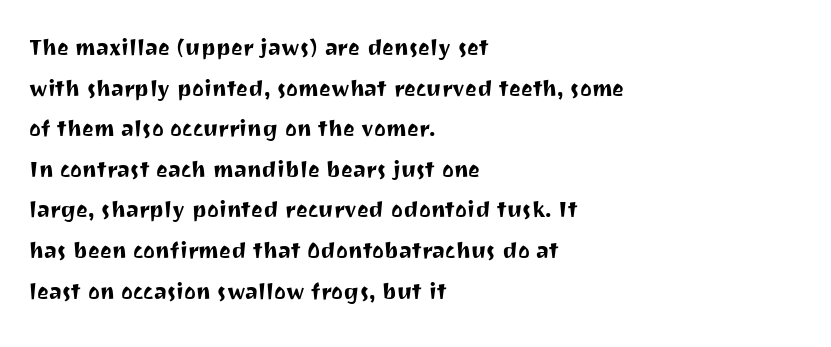
Q: Is the text italic (slanted)? A: No, it is upright.
Q: Is the typeface a serif or a sans-serif typeface? A: Sans-serif.
Q: Is the text underlined? A: No.
Q: How is the paragraph aligned? A: Left-aligned.
Q: Is the spacing between letters normal or unusually wide? A: Normal.
Q: Is the spacing between lines tight, normal or loose? A: Normal.
Q: Width (condensed, normal, or wide)? A: Normal.
Q: Stroke contrast? A: Medium.
Q: x-height? A: Medium.
Q: Monospaced? A: No.
